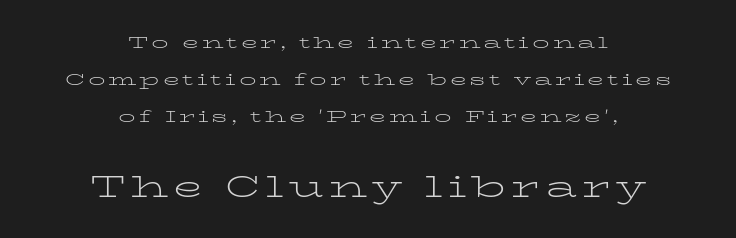
Q: Is the text bold? A: No.
Q: Is the text italic (slanted)? A: No, it is upright.
Q: Is the typeface a serif or a sans-serif typeface? A: Serif.
Q: Is the text underlined? A: No.
Q: How is the paragraph aligned? A: Centered.
Q: Is the spacing between lines tight, normal or loose? A: Loose.
Q: Which block of text is set in a larger size, the first (top) or the second (bottom)? A: The second (bottom) one.
Q: Width (condensed, normal, or wide)? A: Wide.
Q: Stroke contrast? A: Low.
Q: x-height? A: Medium.
Q: Monospaced? A: No.
